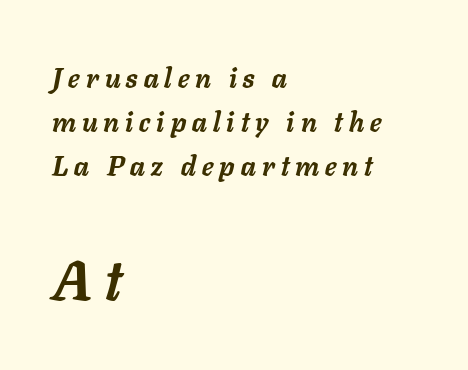
Q: Is the text bold? A: Yes.
Q: Is the text italic (slanted)? A: Yes, it leans right by about 11 degrees.
Q: Is the text underlined? A: No.
Q: How is the paragraph aligned? A: Left-aligned.
Q: Is the spacing between letters normal or unusually wide? A: Unusually wide.
Q: Is the spacing between lines tight, normal or loose? A: Normal.
Q: Which block of text is set in a larger size, the first (top) or the second (bottom)? A: The second (bottom) one.
Q: Width (condensed, normal, or wide)? A: Normal.
Q: Stroke contrast? A: Low.
Q: x-height? A: Medium.
Q: Monospaced? A: No.
